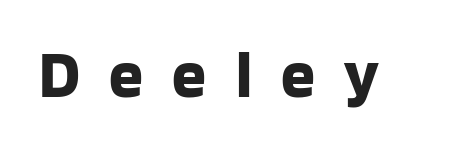
Q: Is the text bold? A: Yes.
Q: Is the text italic (slanted)? A: No, it is upright.
Q: Is the typeface a serif or a sans-serif typeface? A: Sans-serif.
Q: Is the text underlined? A: No.
Q: Is the spacing between letters normal or unusually wide? A: Unusually wide.
Q: Width (condensed, normal, or wide)? A: Normal.
Q: Stroke contrast? A: Low.
Q: x-height? A: Large.
Q: Monospaced? A: No.
